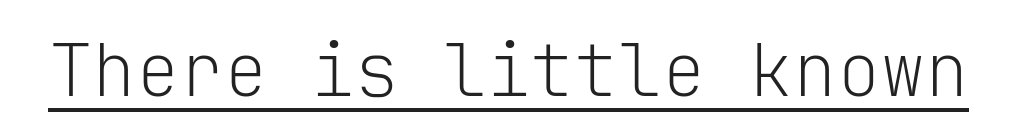
Note the uniform advance width — an 'i' takes as much space as an 'm'. Heft: none added — not bold. The letters stand upright; this is a roman face. These lines keep a tight, regular rhythm from letter to letter. The face used here is a sans, in the tradition of grotesques and geometrics.
